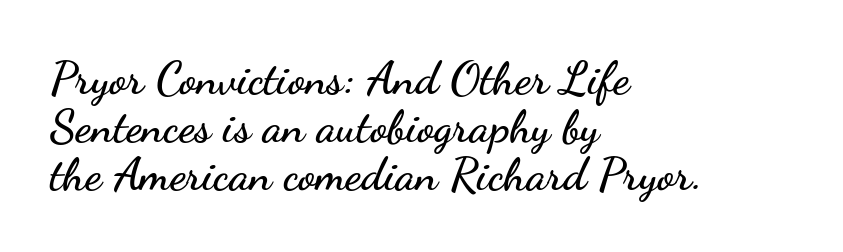
Q: Is the text italic (slanted)? A: Yes.
Q: Is the typeface a serif or a sans-serif typeface? A: Sans-serif.
Q: Is the text underlined? A: No.
Q: How is the paragraph aligned? A: Left-aligned.
Q: Is the spacing between letters normal or unusually wide? A: Normal.
Q: Is the spacing between lines tight, normal or loose? A: Tight.
Q: Width (condensed, normal, or wide)? A: Wide.
Q: Stroke contrast? A: Low.
Q: x-height? A: Small.
Q: Monospaced? A: No.
